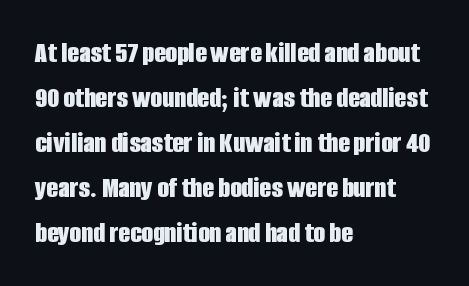
{"serif": "no", "italic": "no", "bold": "yes", "weight": "bold", "width": "condensed", "stroke_contrast": "low", "x_height": "large", "monospaced": "no", "underline": "no", "align": "left", "line_spacing": "normal", "line_spacing_ratio": 1.5, "letter_spacing": "normal", "letter_spacing_em": 0.0, "glyph_px": 30}
